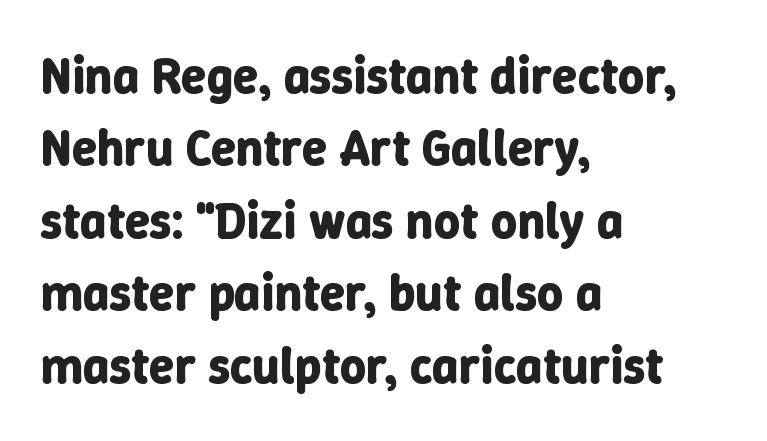
Q: Is the text bold? A: Yes.
Q: Is the text italic (slanted)? A: No, it is upright.
Q: Is the text underlined? A: No.
Q: How is the paragraph aligned? A: Left-aligned.
Q: Is the spacing between letters normal or unusually wide? A: Normal.
Q: Is the spacing between lines tight, normal or loose? A: Normal.
Q: Width (condensed, normal, or wide)? A: Normal.
Q: Stroke contrast? A: Low.
Q: x-height? A: Medium.
Q: Monospaced? A: No.
